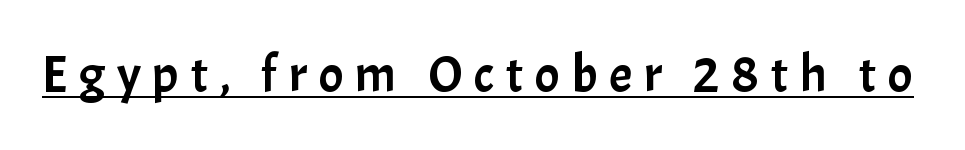
The image shows 52 px sans-serif type, upright; set unusually wide letter spacing (+0.22 em), underlined; low stroke contrast and a medium x-height.
